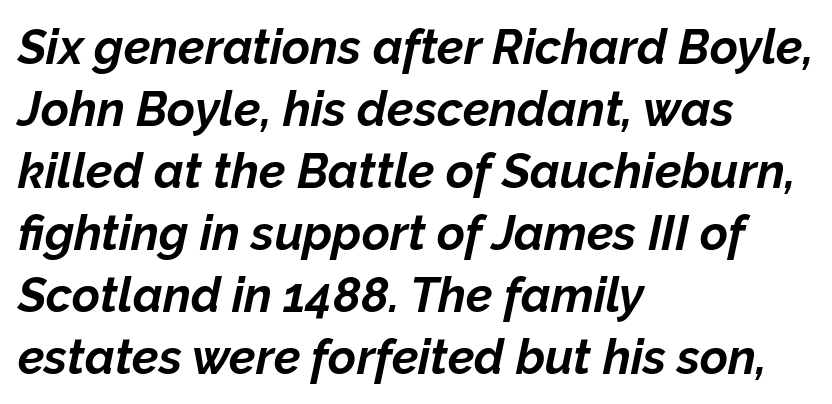
The image shows 48 px bold type, italic (leaning right); set left-aligned, normal line spacing (1.29x), normal letter spacing, not underlined; low stroke contrast and a medium x-height.
